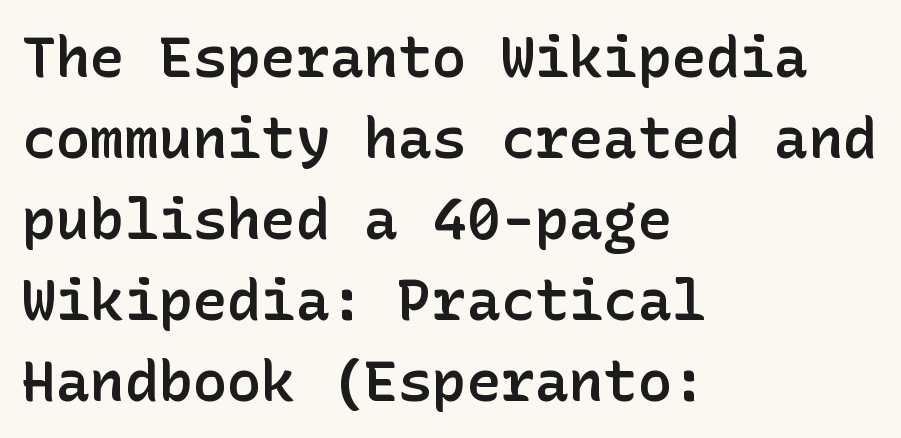
{"serif": "no", "italic": "no", "bold": "semi", "weight": "semibold", "width": "normal", "stroke_contrast": "low", "x_height": "medium", "underline": "no", "align": "left", "line_spacing": "normal", "line_spacing_ratio": 1.42, "letter_spacing": "normal", "letter_spacing_em": 0.0, "glyph_px": 57}
